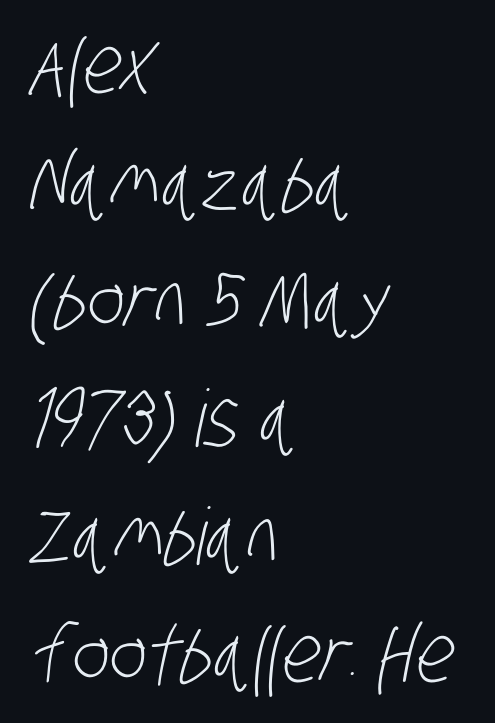
This rendering features lettering with no underline. The face used here is rendered with its standard letterfit. The ragged edge is on the right, which tells us the setting is flush left. The cut favours lightness, reaching ordinary text weight at its darkest. The type family on display is of the sans-serif kind.
